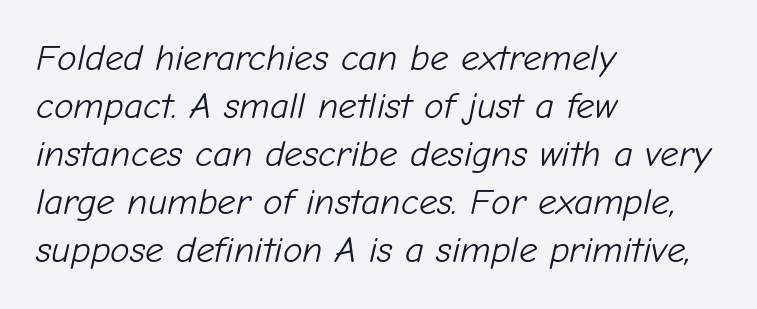
{"italic": "yes", "lean": "right", "slant_degrees": 12, "bold": "no", "weight": "light", "width": "normal", "stroke_contrast": "low", "x_height": "medium", "monospaced": "no", "underline": "no", "align": "left", "line_spacing": "normal", "line_spacing_ratio": 1.3, "letter_spacing": "normal", "letter_spacing_em": 0.0, "glyph_px": 37}
